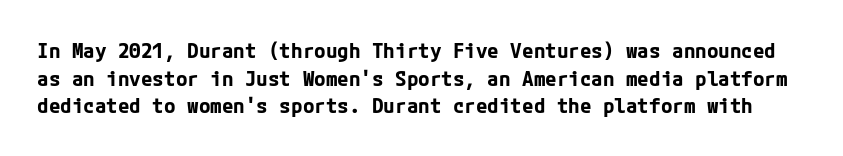
{"italic": "no", "bold": "yes", "underline": "no", "line_spacing": "normal", "line_spacing_ratio": 1.31, "letter_spacing": "normal", "letter_spacing_em": 0.0, "glyph_px": 21}
